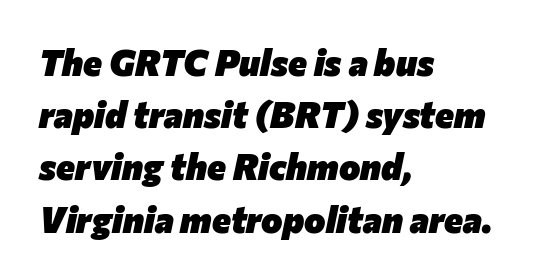
Does the copy run flush right? No — it runs flush left. Proportional: the letters do not fall into vertical columns. Any mark beneath the type? The region is blank. Thick stems and heavy bowls — unmistakably bold.
